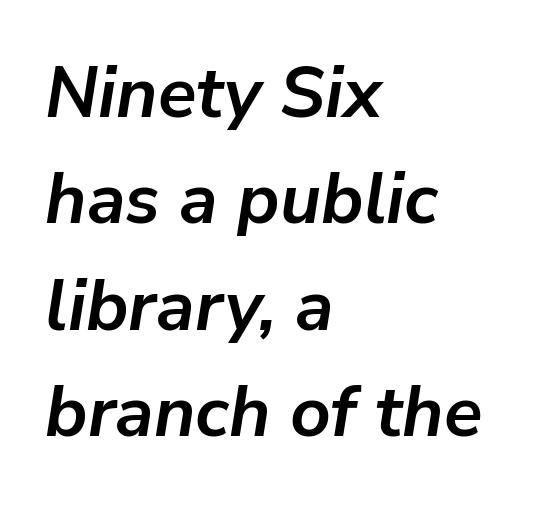
The image shows 71 px semibold type, italic (leaning right); set left-aligned, normal line spacing (1.5x), normal letter spacing, not underlined; low stroke contrast and a medium x-height.
